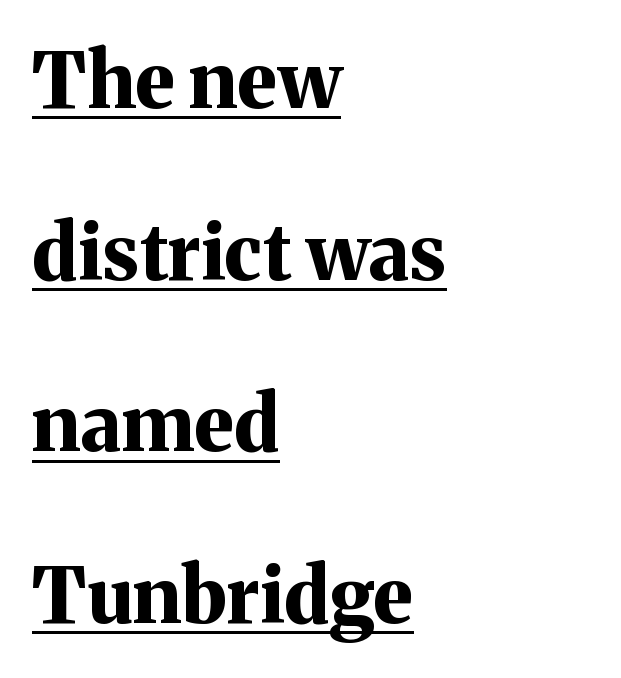
The image shows 77 px bold serif type, upright; set left-aligned, loose line spacing (2.23x), normal letter spacing, underlined; medium stroke contrast and a medium x-height.
